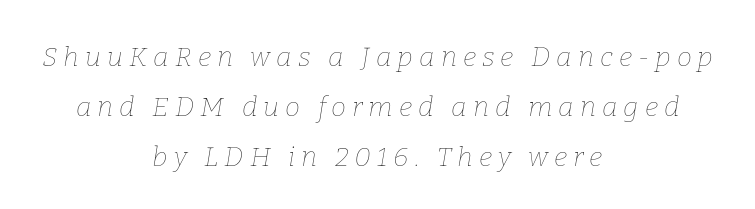
Q: Is the text bold? A: No.
Q: Is the text italic (slanted)? A: Yes, it leans right by about 9 degrees.
Q: Is the text underlined? A: No.
Q: How is the paragraph aligned? A: Centered.
Q: Is the spacing between letters normal or unusually wide? A: Unusually wide.
